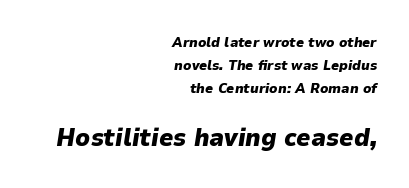
The image shows 25 px bold type, italic (leaning right); set right-aligned, normal line spacing (1.63x), normal letter spacing, not underlined; the second (bottom) block is 1.79x larger.
